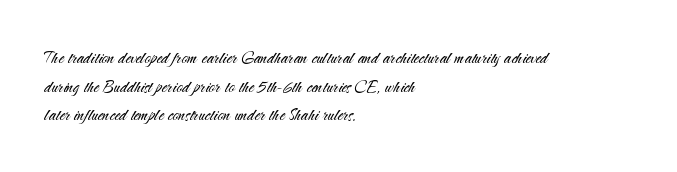
Line beginnings align vertically; line endings do not. Whoever set this chose a conventional vertical rhythm. Stroke mass is kept to a normal reading level or below. Nobody touched the tracking dial on this one.
